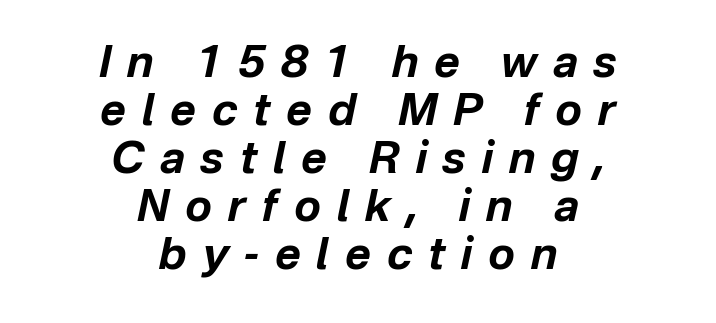
Do the characters align in a grid? No, the font is proportional. Tracking here is generous; glyphs stand well apart from one another. The passage shown stacks its lines with hardly any gap. Looking at the ascenders, they clearly lean. Typesetter's note: full bold, strokes at maximum text heaviness. Casual observation: everything's sitting right in the middle.
